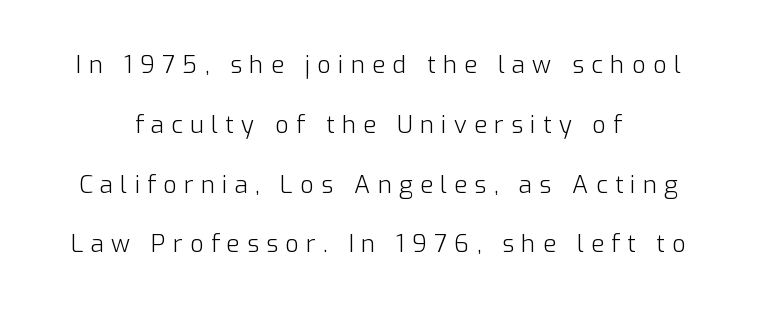
{"italic": "no", "bold": "no", "underline": "no", "line_spacing": "loose", "line_spacing_ratio": 2.49, "letter_spacing": "wide", "letter_spacing_em": 0.3, "glyph_px": 24}
